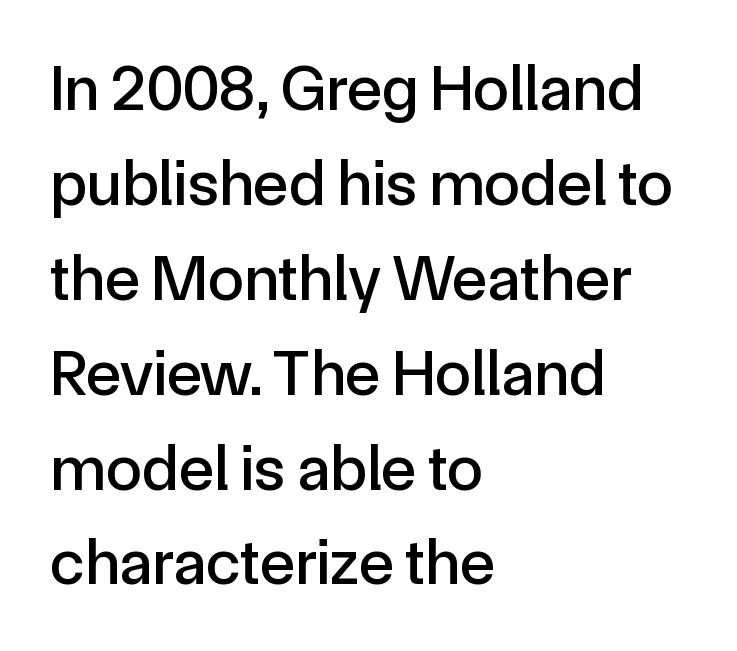
Q: Is the text italic (slanted)? A: No, it is upright.
Q: Is the typeface a serif or a sans-serif typeface? A: Sans-serif.
Q: Is the text underlined? A: No.
Q: How is the paragraph aligned? A: Left-aligned.
Q: Is the spacing between letters normal or unusually wide? A: Normal.
Q: Is the spacing between lines tight, normal or loose? A: Normal.
Q: Width (condensed, normal, or wide)? A: Normal.
Q: x-height? A: Medium.
Q: Monospaced? A: No.
